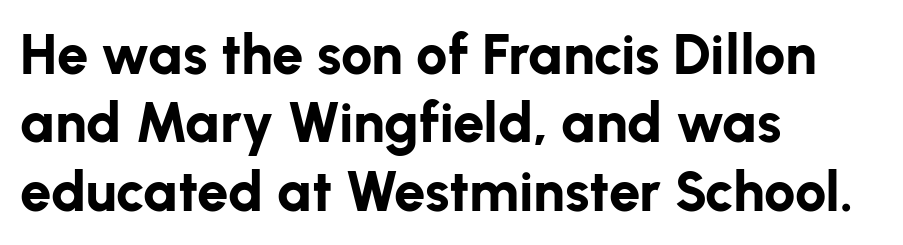
{"serif": "no", "italic": "no", "bold": "yes", "weight": "bold", "width": "normal", "stroke_contrast": "low", "x_height": "medium", "monospaced": "no", "underline": "no", "align": "left", "line_spacing_ratio": 1.22, "letter_spacing": "normal", "letter_spacing_em": 0.0, "glyph_px": 56}
